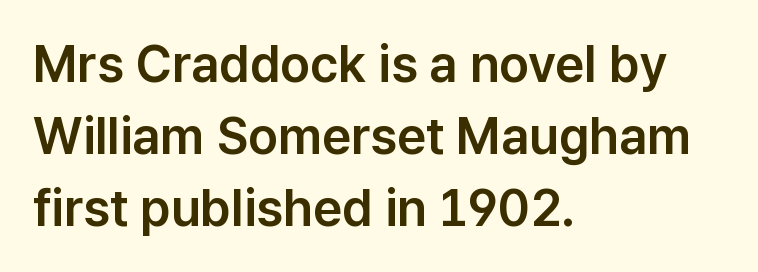
Q: Is the text italic (slanted)? A: No, it is upright.
Q: Is the typeface a serif or a sans-serif typeface? A: Sans-serif.
Q: Is the text underlined? A: No.
Q: How is the paragraph aligned? A: Left-aligned.
Q: Is the spacing between letters normal or unusually wide? A: Normal.
Q: Is the spacing between lines tight, normal or loose? A: Normal.
Q: Width (condensed, normal, or wide)? A: Normal.
Q: Stroke contrast? A: Low.
Q: x-height? A: Medium.
Q: Monospaced? A: No.
